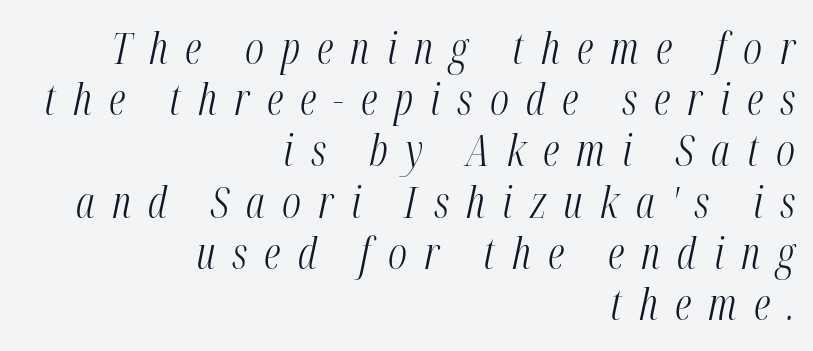
Q: Is the text bold? A: No.
Q: Is the text italic (slanted)? A: Yes, it leans right by about 12 degrees.
Q: Is the text underlined? A: No.
Q: How is the paragraph aligned? A: Right-aligned.
Q: Is the spacing between letters normal or unusually wide? A: Unusually wide.
Q: Width (condensed, normal, or wide)? A: Condensed.
Q: Stroke contrast? A: Medium.
Q: x-height? A: Medium.
Q: Monospaced? A: No.
